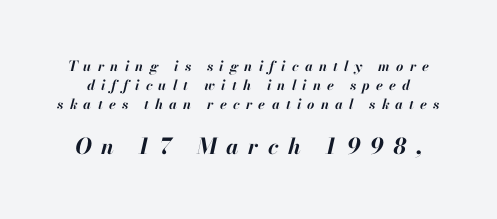
Quick note: interline space is typical. In terms of weight, the rendering is a true, heavy bold. Does extra space separate the letters? Yes, quite a lot of it. Any mark beneath the type? The region is blank. Reading top to bottom, the characters get bigger at the block break. Style check: oblique.
